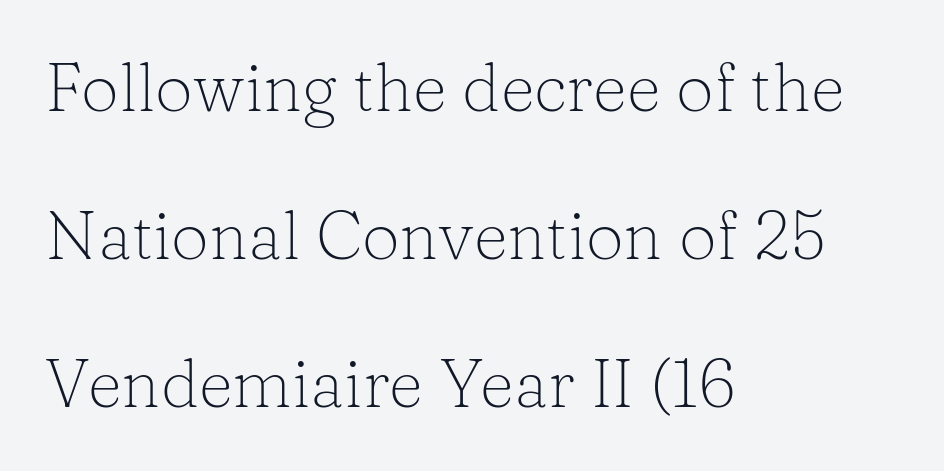
The image shows 67 px light serif type, upright; set left-aligned, loose line spacing (2.21x), normal letter spacing, not underlined; low stroke contrast and a medium x-height.
